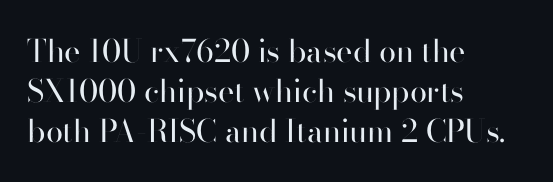
{"serif": "no", "italic": "no", "bold": "no", "weight": "regular", "width": "normal", "stroke_contrast": "high", "x_height": "small", "monospaced": "no", "underline": "no", "align": "left", "line_spacing": "normal", "line_spacing_ratio": 1.29, "letter_spacing": "normal", "letter_spacing_em": 0.0, "glyph_px": 31}
